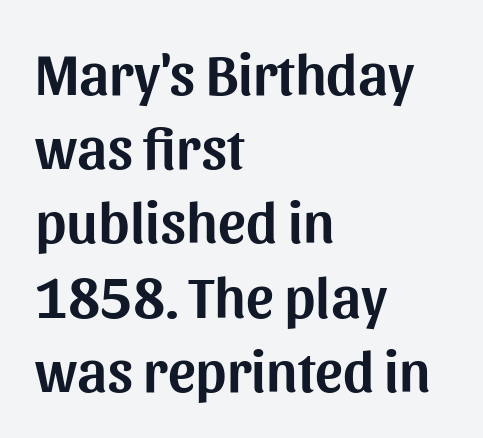
Q: Is the text italic (slanted)? A: No, it is upright.
Q: Is the typeface a serif or a sans-serif typeface? A: Sans-serif.
Q: Is the text underlined? A: No.
Q: How is the paragraph aligned? A: Left-aligned.
Q: Is the spacing between letters normal or unusually wide? A: Normal.
Q: Is the spacing between lines tight, normal or loose? A: Normal.
Q: Width (condensed, normal, or wide)? A: Normal.
Q: Stroke contrast? A: Medium.
Q: x-height? A: Medium.
Q: Monospaced? A: No.
